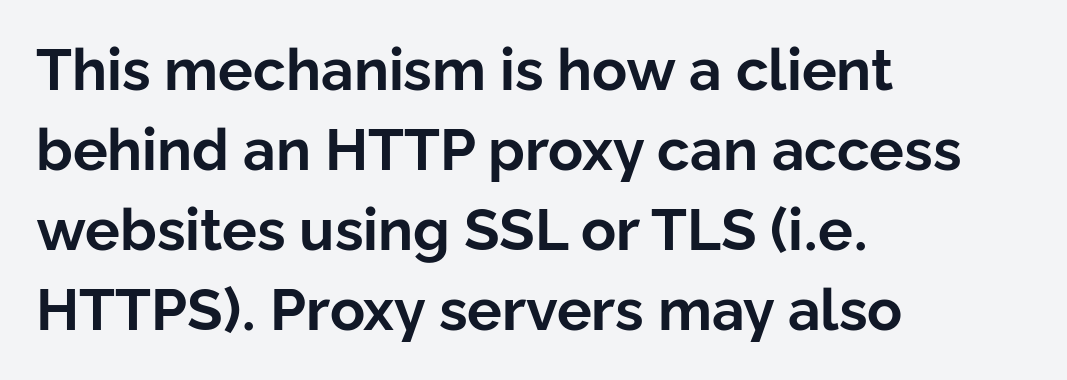
The ragged edge is on the right, which tells us the setting is flush left. Vertically, the passage feels balanced, rows spaced as you'd expect. Students, this is bold: see how much ink each stroke carries. Glance below the letters and you will spot only blank space. Tracking value appears to be zero — textbook default spacing. Think of a printed novel: that variable character pitch is what you see here.
